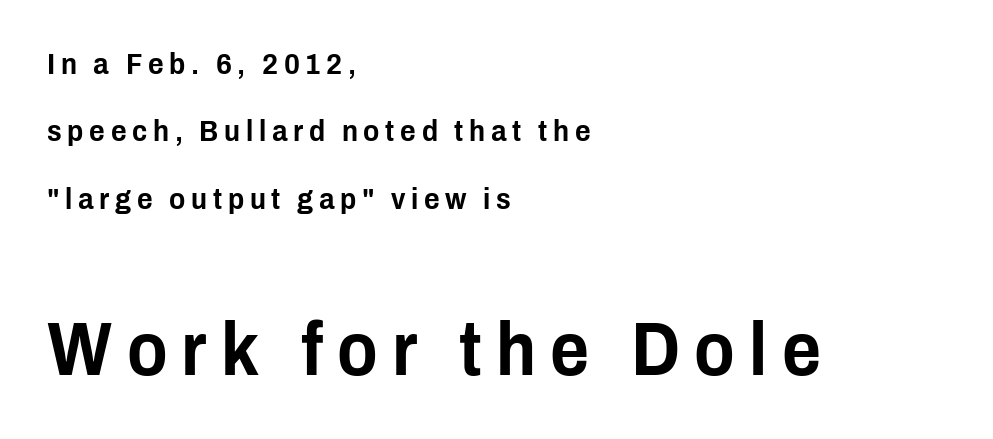
The image shows 75 px condensed sans-serif type, upright; set left-aligned, loose line spacing (2.25x), not underlined; the second (bottom) block is 2.5x larger; low stroke contrast and a medium x-height.
